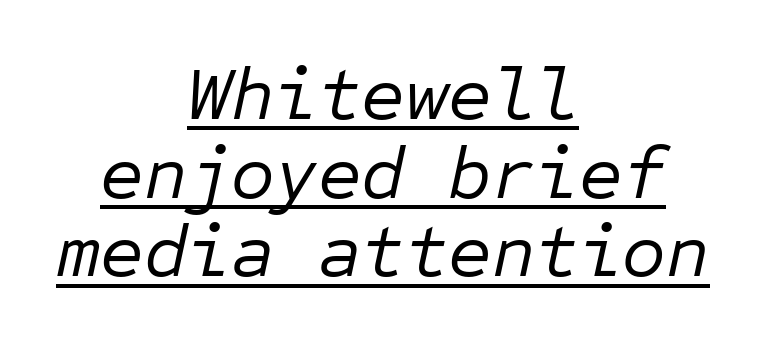
No letter is thick-stroked: the sample isn't bold. The setting favours the middle, as headings and verse often do. The letters are slanted; this is an italic face. Horizontal bands of white between lines are thin slivers.
